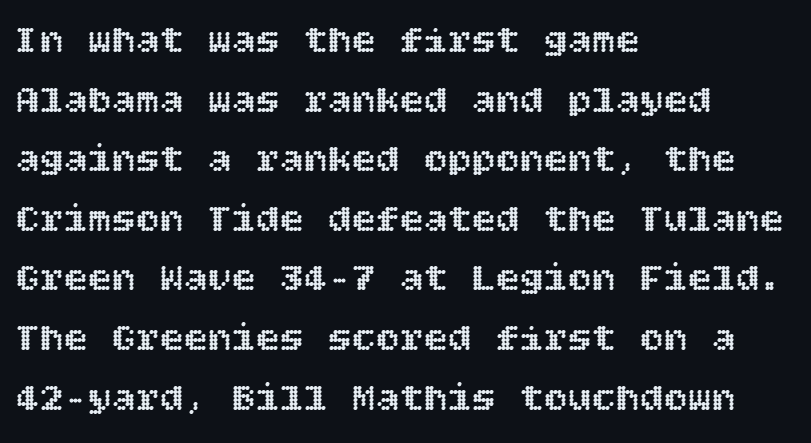
The image shows 40 px text type, upright; set left-aligned, normal line spacing (1.49x), normal letter spacing, not underlined; a large x-height.
